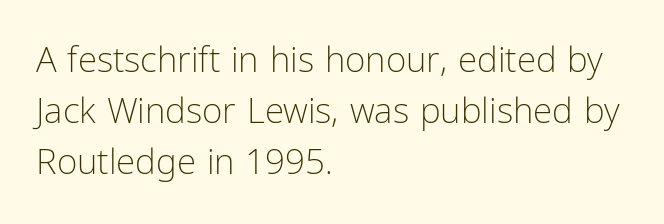
{"serif": "no", "italic": "no", "bold": "no", "weight": "light", "width": "condensed", "stroke_contrast": "low", "x_height": "medium", "monospaced": "no", "underline": "no", "align": "left", "line_spacing": "normal", "line_spacing_ratio": 1.46, "letter_spacing": "normal", "letter_spacing_em": 0.0, "glyph_px": 35}
